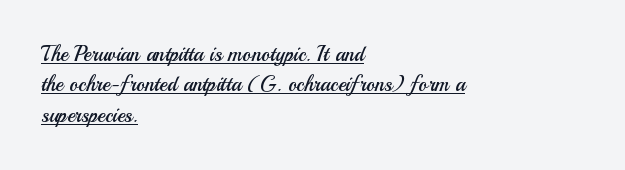
Q: Is the text bold? A: No.
Q: Is the text italic (slanted)? A: Yes.
Q: Is the text underlined? A: Yes.
Q: How is the paragraph aligned? A: Left-aligned.
Q: Is the spacing between letters normal or unusually wide? A: Normal.
Q: Is the spacing between lines tight, normal or loose? A: Normal.
